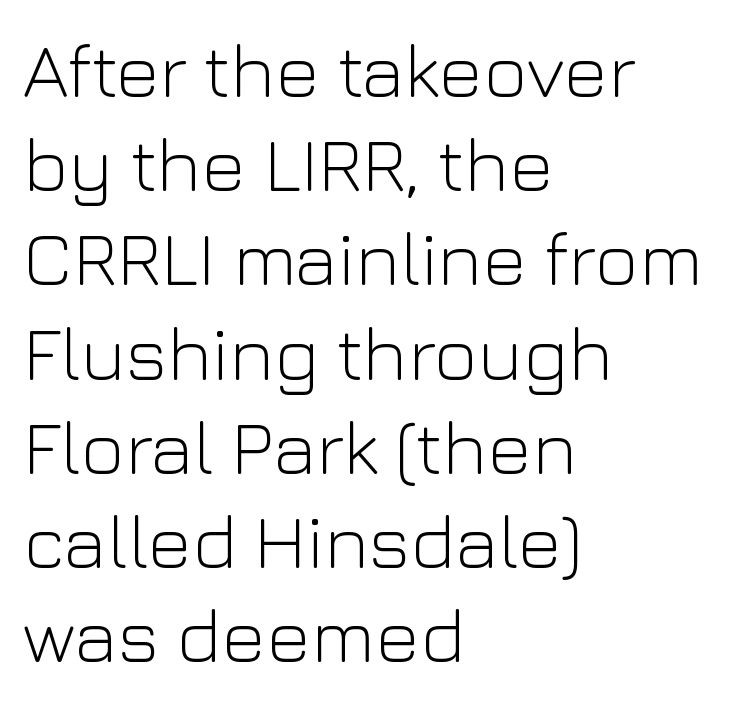
Q: Is the text bold? A: No.
Q: Is the text italic (slanted)? A: No, it is upright.
Q: Is the typeface a serif or a sans-serif typeface? A: Sans-serif.
Q: Is the text underlined? A: No.
Q: How is the paragraph aligned? A: Left-aligned.
Q: Is the spacing between letters normal or unusually wide? A: Normal.
Q: Width (condensed, normal, or wide)? A: Normal.
Q: Stroke contrast? A: Low.
Q: x-height? A: Medium.
Q: Monospaced? A: No.
